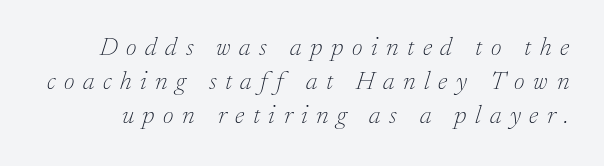
The image shows 26 px text type, italic (leaning right); set normal line spacing (1.31x), unusually wide letter spacing (+0.33 em), not underlined.
